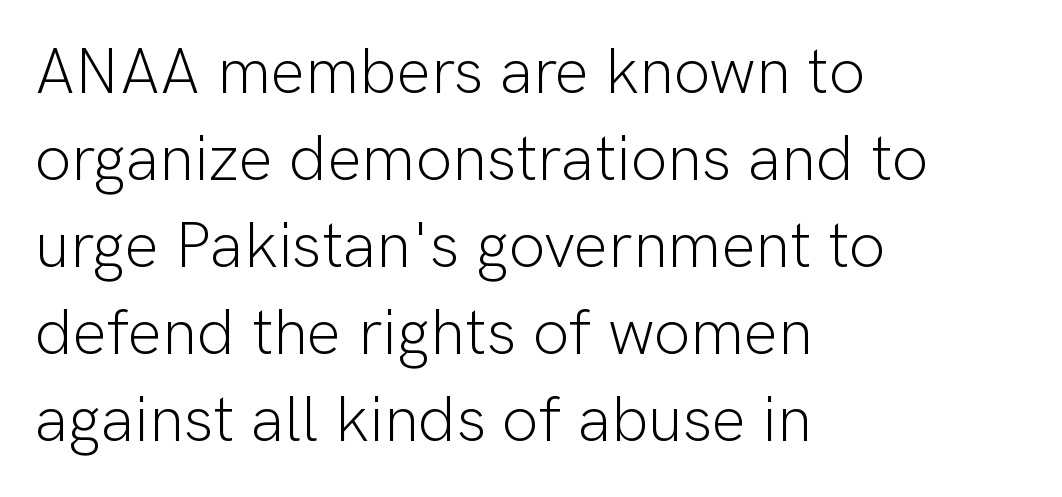
{"serif": "no", "italic": "no", "bold": "no", "weight": "light", "width": "normal", "stroke_contrast": "low", "x_height": "medium", "monospaced": "no", "underline": "no", "align": "left", "line_spacing": "normal", "line_spacing_ratio": 1.36, "letter_spacing": "normal", "letter_spacing_em": 0.0, "glyph_px": 64}
